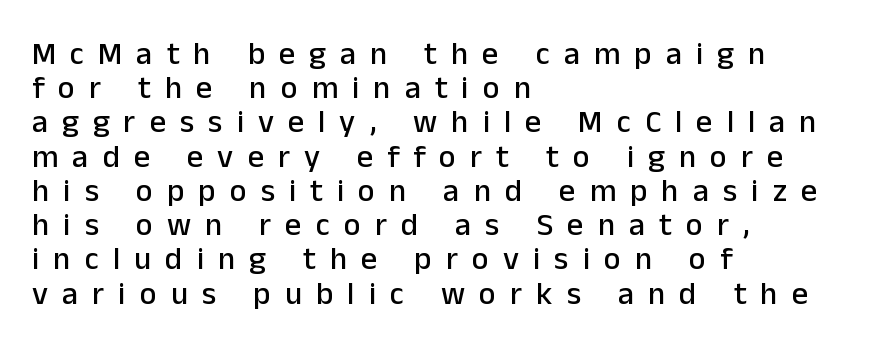
{"serif": "no", "italic": "no", "width": "normal", "stroke_contrast": "low", "x_height": "medium", "monospaced": "no", "underline": "no", "align": "left", "line_spacing": "tight", "line_spacing_ratio": 1.07, "letter_spacing": "wide", "letter_spacing_em": 0.44, "glyph_px": 32}
